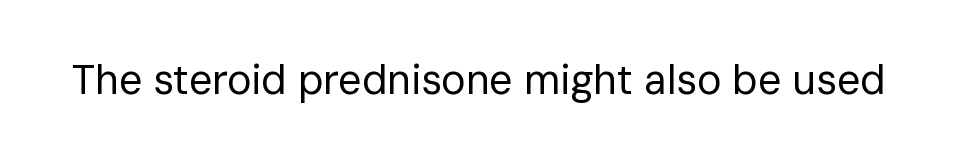
The strip under each line holds only bare page. Summary of weight: not heavy and not bold. Do the letters lean? They stand straight. A typesetter would call this zero additional tracking. Note: no serifs on the glyphs.
